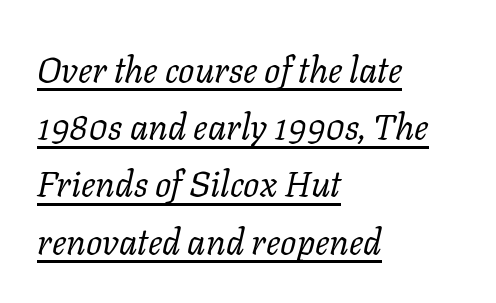
Q: Is the text bold? A: No.
Q: Is the text italic (slanted)? A: Yes, it leans right by about 11 degrees.
Q: Is the typeface a serif or a sans-serif typeface? A: Serif.
Q: Is the text underlined? A: Yes.
Q: How is the paragraph aligned? A: Left-aligned.
Q: Is the spacing between letters normal or unusually wide? A: Normal.
Q: Is the spacing between lines tight, normal or loose? A: Normal.
Q: Width (condensed, normal, or wide)? A: Normal.
Q: Stroke contrast? A: Low.
Q: x-height? A: Medium.
Q: Monospaced? A: No.
